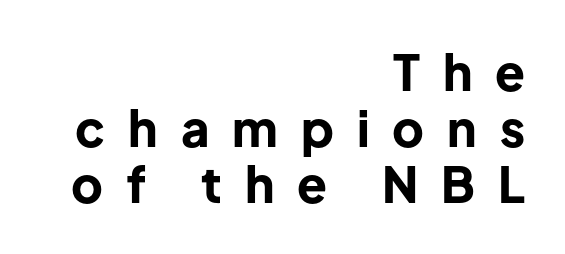
The image shows 49 px bold sans-serif type, upright; set right-aligned, tight line spacing (1.14x), unusually wide letter spacing (+0.47 em), not underlined; low stroke contrast and a medium x-height.
